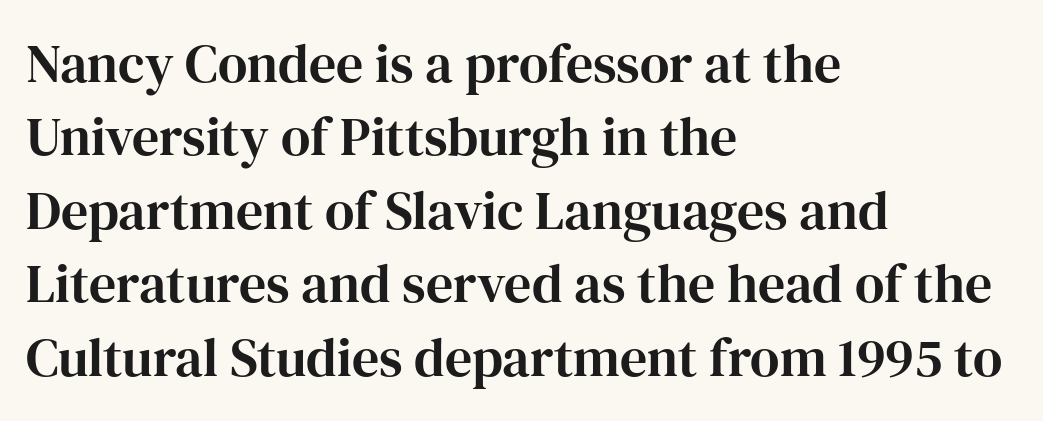
{"serif": "yes", "italic": "no", "width": "normal", "stroke_contrast": "high", "x_height": "medium", "monospaced": "no", "underline": "no", "align": "left", "line_spacing": "normal", "line_spacing_ratio": 1.36, "letter_spacing": "normal", "letter_spacing_em": 0.0, "glyph_px": 54}
